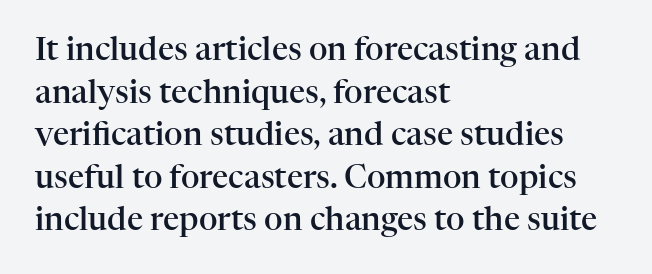
{"serif": "yes", "italic": "no", "bold": "semi", "weight": "semibold", "width": "normal", "stroke_contrast": "high", "x_height": "medium", "monospaced": "no", "underline": "no", "align": "left", "line_spacing": "normal", "line_spacing_ratio": 1.33, "letter_spacing": "normal", "letter_spacing_em": 0.0, "glyph_px": 32}
